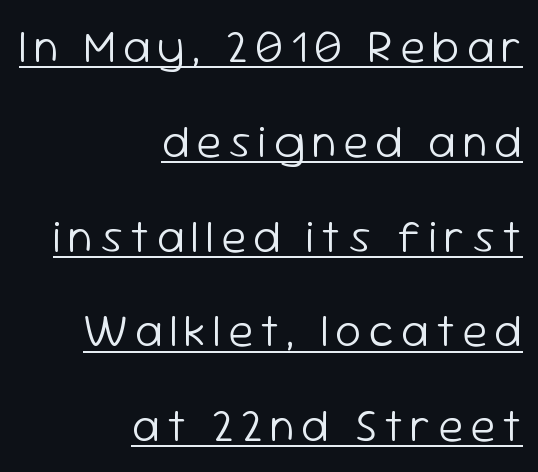
The leading is generous, giving the passage an open texture. Here the designer chose a conventional face with non-uniform glyph widths. Classification — sans serif. A roman cut, with each character standing at attention.
